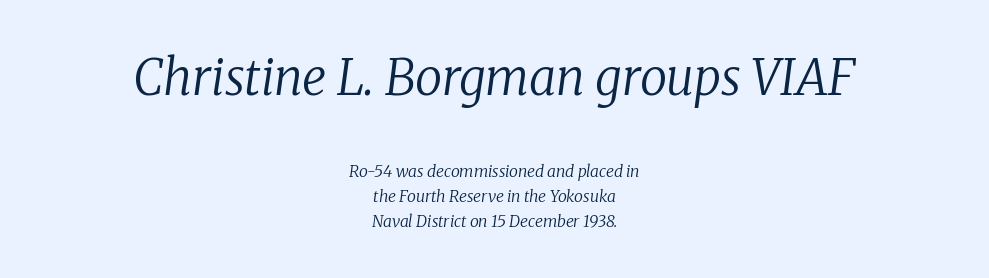
Honestly, the letter spacing is just normal — you wouldn't notice it. Bigger letters appear in the top chunk; the bottom chunk is reduced. Note the varied advance widths — an 'i' is clearly narrower than an 'm'. Looking at the ascenders, they clearly lean. Reading down the column, the eye jumps a familiar distance to each next line.
